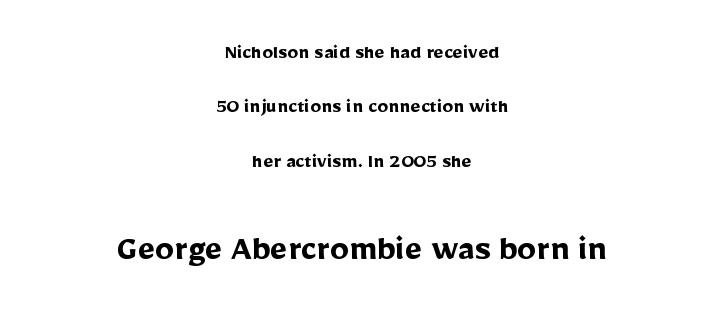
{"serif": "no", "italic": "no", "bold": "yes", "weight": "semibold", "width": "normal", "stroke_contrast": "low", "x_height": "medium", "monospaced": "no", "underline": "no", "align": "center", "line_spacing": "loose", "line_spacing_ratio": 2.47, "letter_spacing": "normal", "letter_spacing_em": 0.0, "larger_block": "second", "size_ratio": 1.73, "glyph_px": 38}
